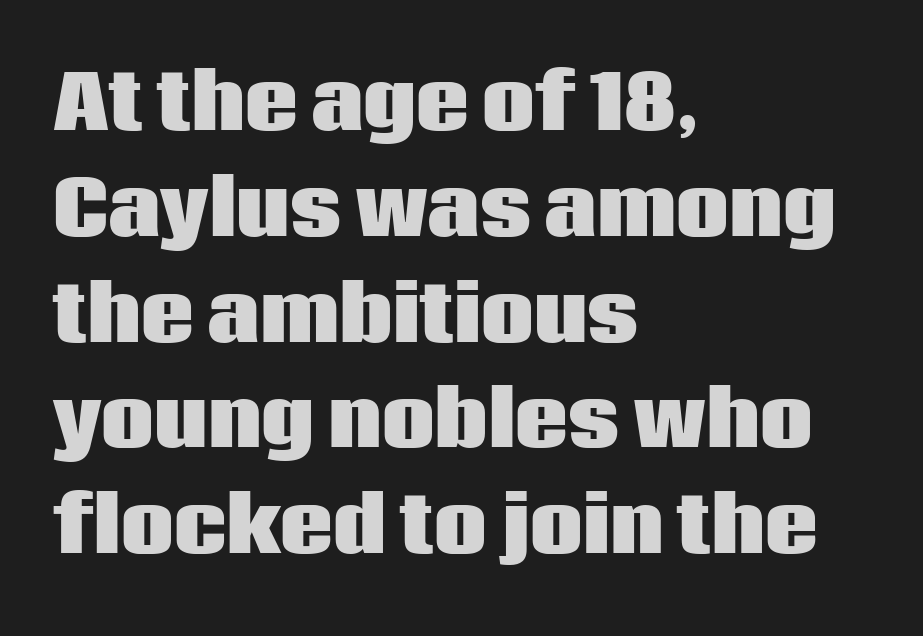
The image shows 74 px heavy sans-serif type, upright; set left-aligned, normal line spacing (1.43x), normal letter spacing, not underlined; low stroke contrast and a large x-height.
